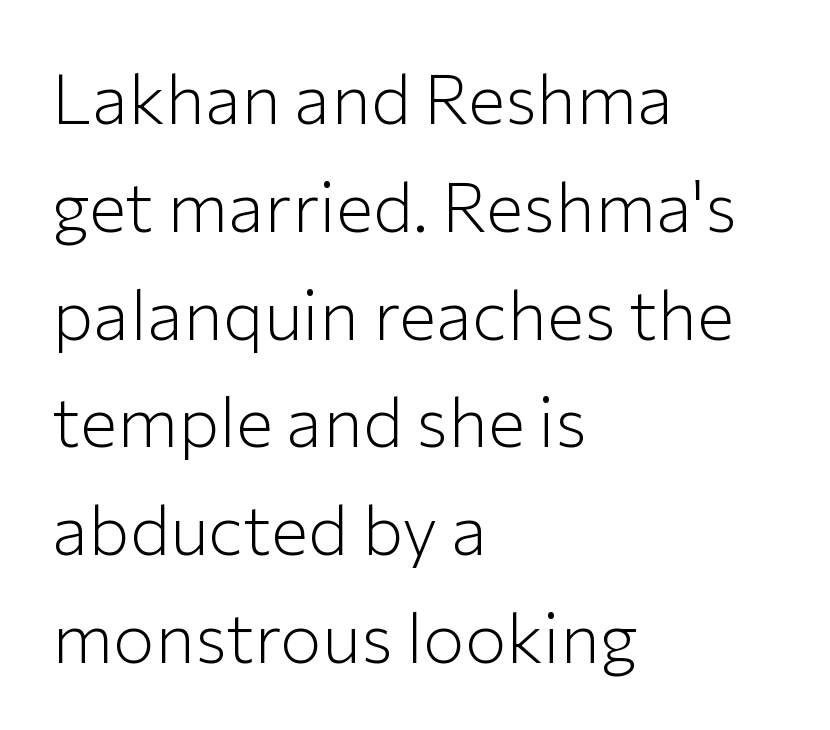
{"serif": "no", "italic": "no", "bold": "no", "weight": "light", "width": "normal", "stroke_contrast": "low", "x_height": "medium", "monospaced": "no", "underline": "no", "align": "left", "line_spacing": "normal", "line_spacing_ratio": 1.54, "letter_spacing": "normal", "letter_spacing_em": 0.0, "glyph_px": 70}
